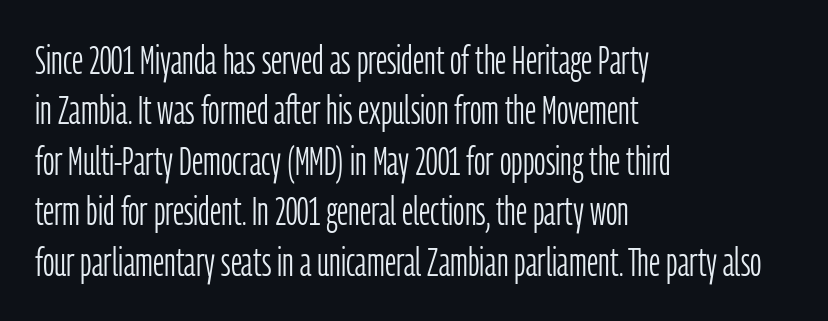
The letters sit at their default tracking, neither squeezed nor spread. Each row of text sits above clean, open space. You can tell it's not italic because the verticals are truly vertical. Weight: not bold — regular or lighter.
